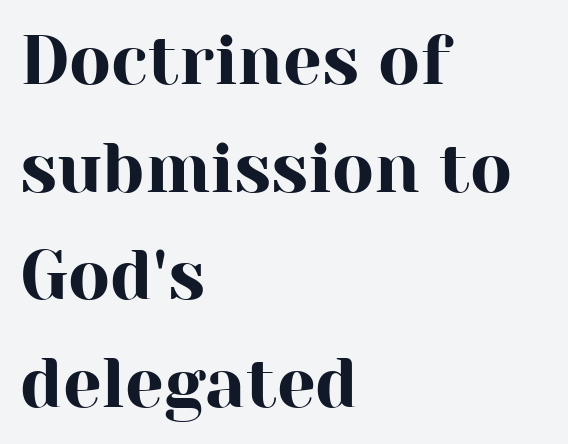
Q: Is the text italic (slanted)? A: No, it is upright.
Q: Is the typeface a serif or a sans-serif typeface? A: Serif.
Q: Is the text underlined? A: No.
Q: How is the paragraph aligned? A: Left-aligned.
Q: Is the spacing between letters normal or unusually wide? A: Normal.
Q: Is the spacing between lines tight, normal or loose? A: Normal.
Q: Width (condensed, normal, or wide)? A: Normal.
Q: Stroke contrast? A: High.
Q: x-height? A: Medium.
Q: Monospaced? A: No.
